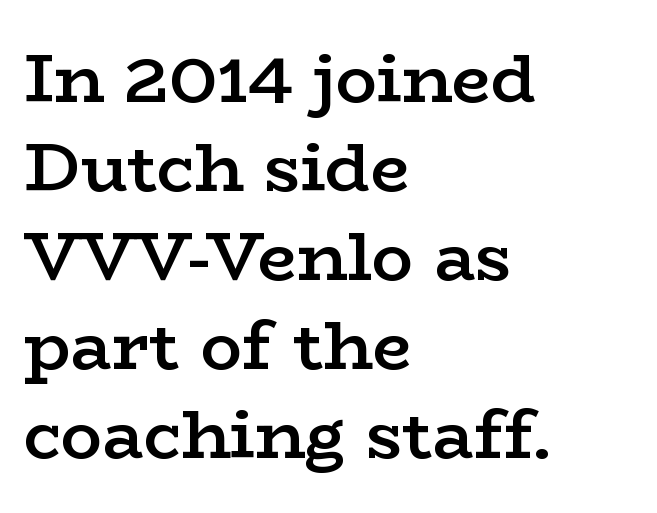
Q: Is the text bold? A: Semi-bold.
Q: Is the text italic (slanted)? A: No, it is upright.
Q: Is the typeface a serif or a sans-serif typeface? A: Serif.
Q: Is the text underlined? A: No.
Q: How is the paragraph aligned? A: Left-aligned.
Q: Is the spacing between letters normal or unusually wide? A: Normal.
Q: Is the spacing between lines tight, normal or loose? A: Normal.
Q: Width (condensed, normal, or wide)? A: Wide.
Q: Stroke contrast? A: Low.
Q: x-height? A: Medium.
Q: Monospaced? A: No.
